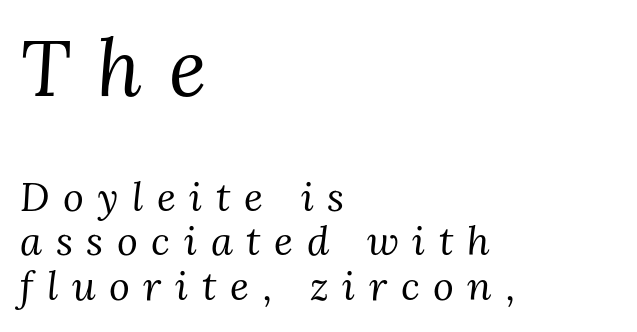
{"serif": "yes", "italic": "yes", "lean": "right", "slant_degrees": 3, "bold": "no", "weight": "regular", "width": "normal", "stroke_contrast": "medium", "x_height": "medium", "monospaced": "no", "underline": "no", "align": "left", "line_spacing": "tight", "line_spacing_ratio": 1.12, "letter_spacing": "wide", "letter_spacing_em": 0.34, "larger_block": "first", "size_ratio": 1.98, "glyph_px": 79}
